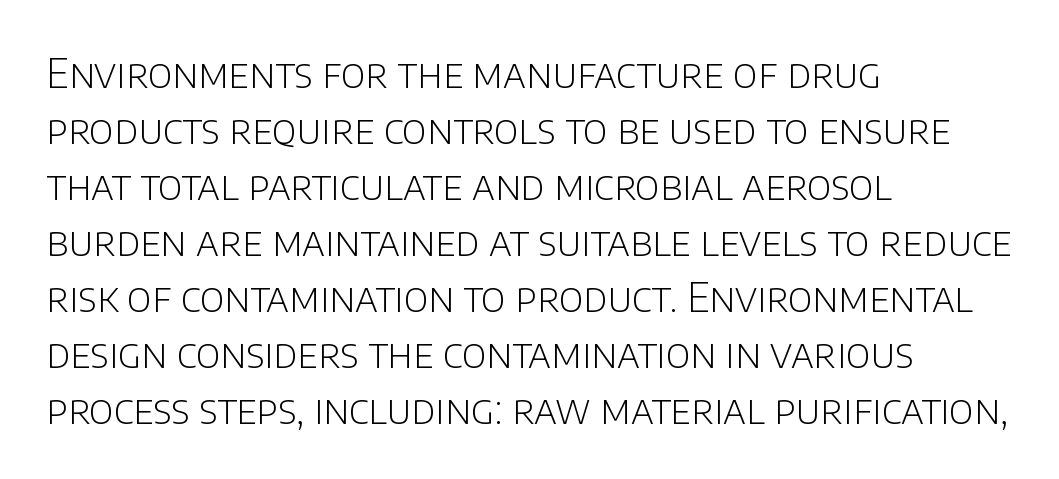
The image shows 40 px light sans-serif type, upright; set left-aligned, normal line spacing (1.4x), normal letter spacing, not underlined; low stroke contrast and a large x-height.
